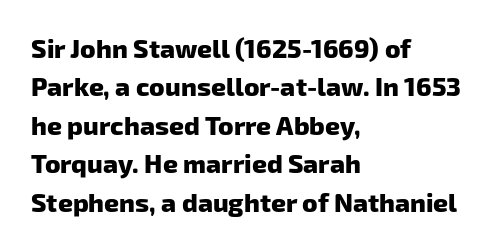
Q: Is the text bold? A: Yes.
Q: Is the text underlined? A: No.
Q: How is the paragraph aligned? A: Left-aligned.
Q: Is the spacing between letters normal or unusually wide? A: Normal.
Q: Is the spacing between lines tight, normal or loose? A: Normal.
